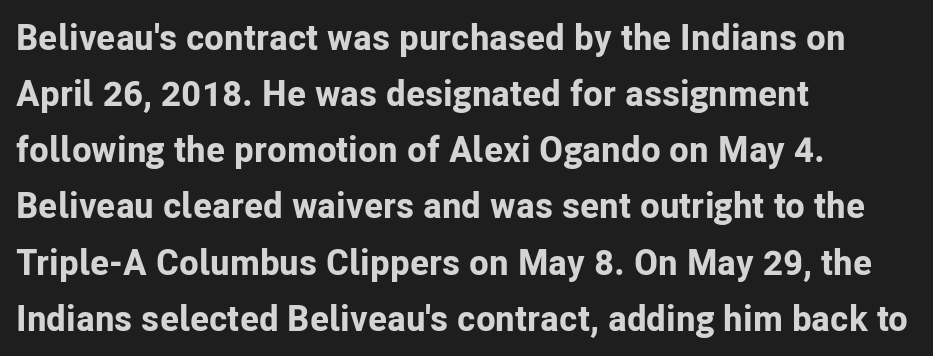
{"serif": "no", "italic": "no", "bold": "yes", "weight": "bold", "width": "normal", "stroke_contrast": "low", "x_height": "medium", "monospaced": "no", "underline": "no", "align": "left", "line_spacing": "normal", "line_spacing_ratio": 1.56, "letter_spacing": "normal", "letter_spacing_em": 0.0, "glyph_px": 36}
